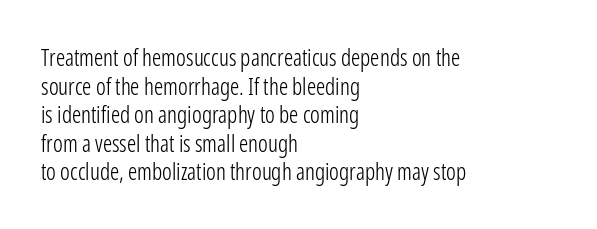
The image shows 23 px text type, upright; set left-aligned, line spacing 1.24x, normal letter spacing, not underlined.
